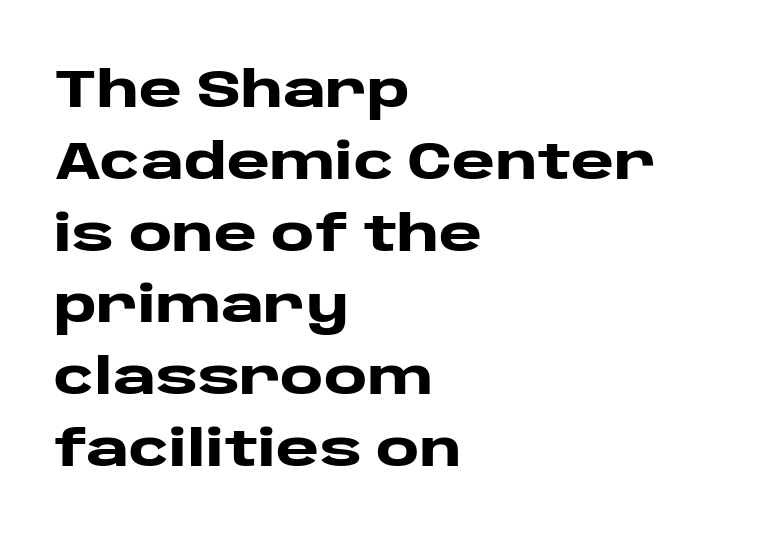
The image shows 52 px heavy, wide sans-serif type, upright; set left-aligned, normal line spacing (1.38x), normal letter spacing, not underlined; low stroke contrast and a large x-height.
